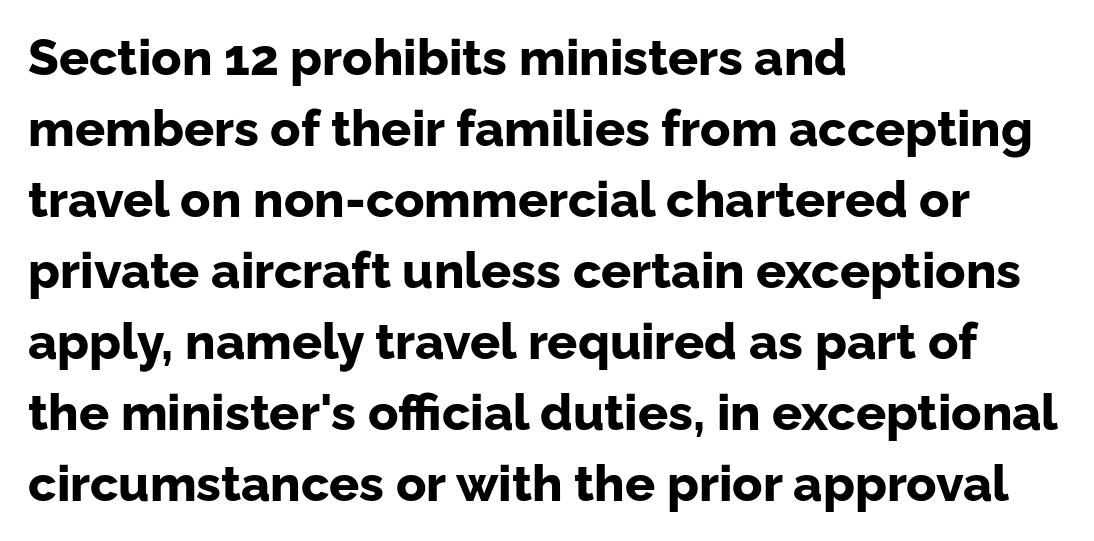
The image shows 50 px bold sans-serif type, upright; set left-aligned, normal line spacing (1.42x), normal letter spacing, not underlined; low stroke contrast and a medium x-height.
